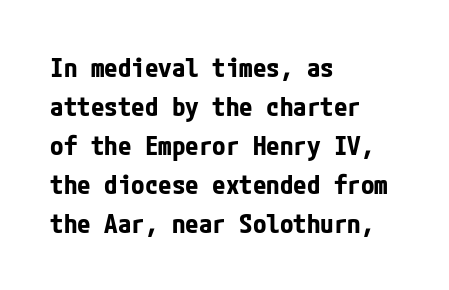
The image shows 27 px bold type, upright; set left-aligned, normal line spacing (1.44x), normal letter spacing, not underlined.
